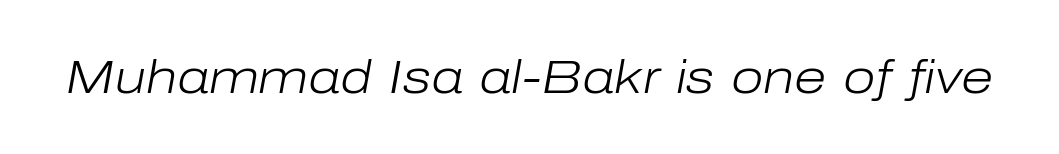
The image shows 47 px light type, italic (leaning right); set normal letter spacing, not underlined; low stroke contrast and a medium x-height.
